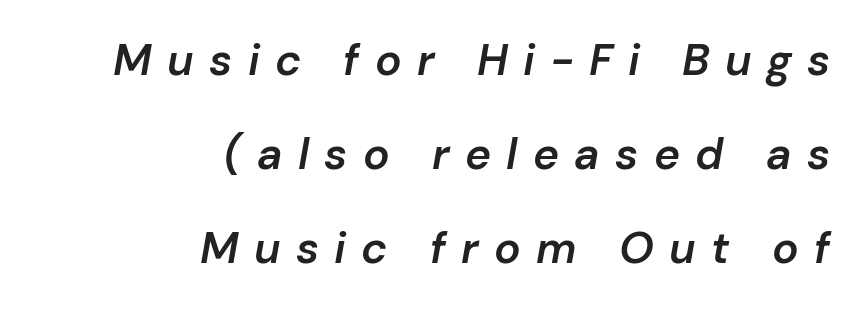
{"italic": "yes", "lean": "right", "slant_degrees": 10, "bold": "semi", "weight": "semibold", "width": "normal", "stroke_contrast": "low", "x_height": "medium", "monospaced": "no", "underline": "no", "align": "right", "line_spacing": "loose", "line_spacing_ratio": 2.14, "letter_spacing": "wide", "letter_spacing_em": 0.35, "glyph_px": 44}
